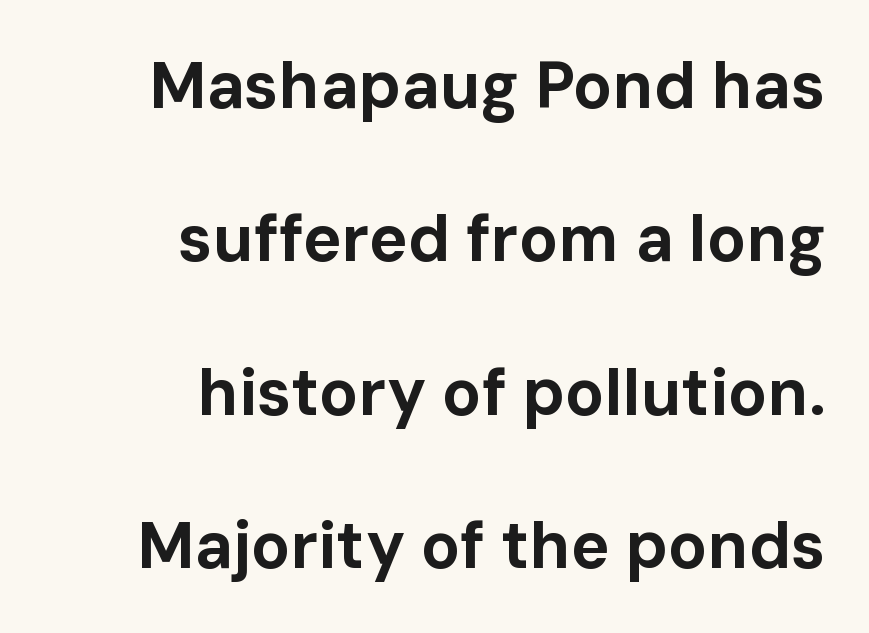
{"serif": "no", "italic": "no", "bold": "yes", "weight": "bold", "width": "normal", "stroke_contrast": "low", "x_height": "medium", "monospaced": "no", "underline": "no", "align": "right", "line_spacing": "loose", "line_spacing_ratio": 2.36, "letter_spacing": "normal", "letter_spacing_em": 0.0, "glyph_px": 65}
